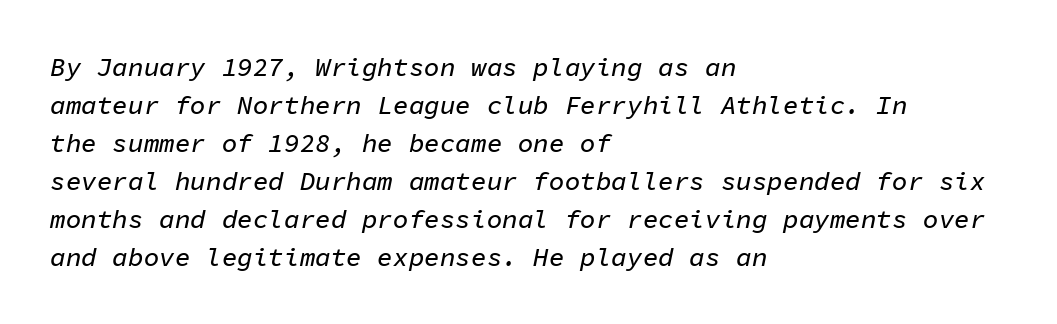
{"italic": "yes", "lean": "right", "slant_degrees": 11, "underline": "no", "align": "left", "line_spacing": "normal", "line_spacing_ratio": 1.46, "letter_spacing": "normal", "letter_spacing_em": 0.0, "glyph_px": 26}
